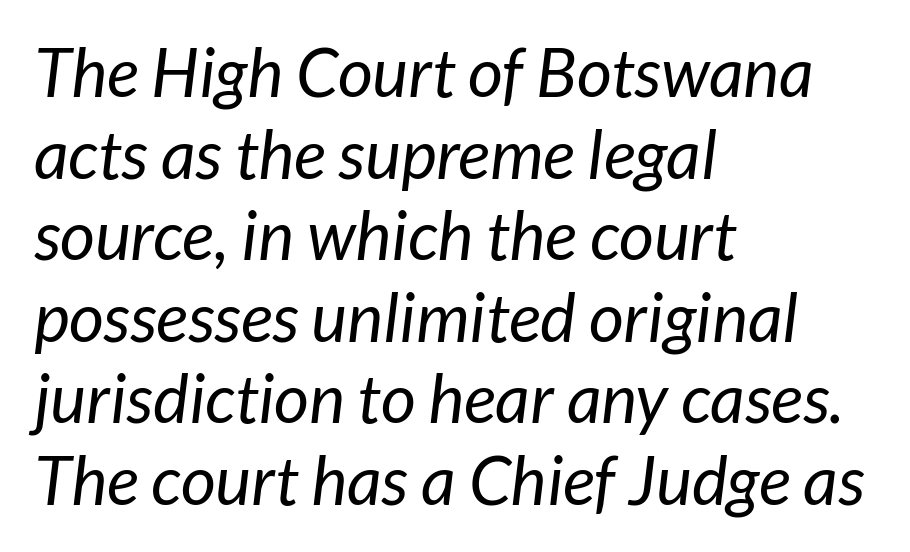
Type style note: lacks serifs. The face used here is proportionally spaced, like ordinary book or web type. Each row of text sits above clean, open space. This is not heavy type; no bold has been used. Caption: multi-line text, flush left, ragged right.
